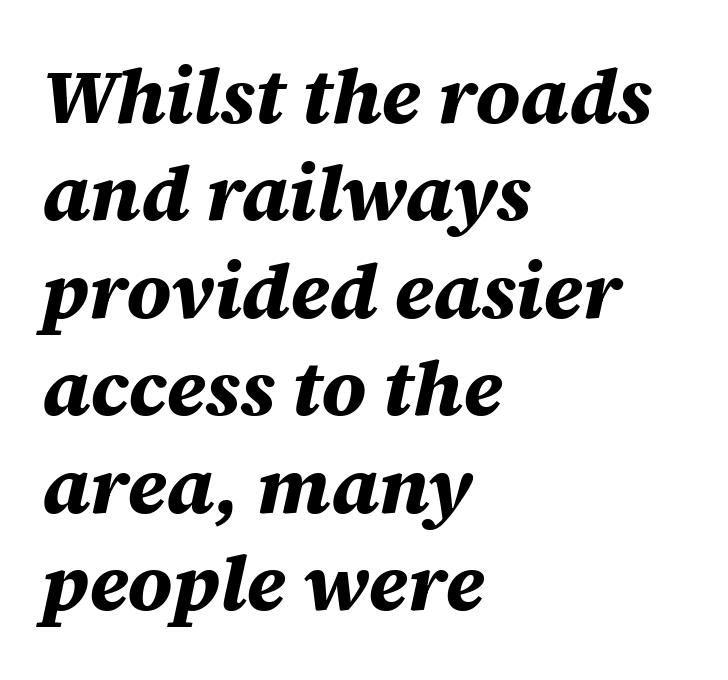
The image shows 78 px bold type, italic (leaning right); set left-aligned, normal line spacing (1.25x), normal letter spacing, not underlined; medium stroke contrast and a large x-height.
